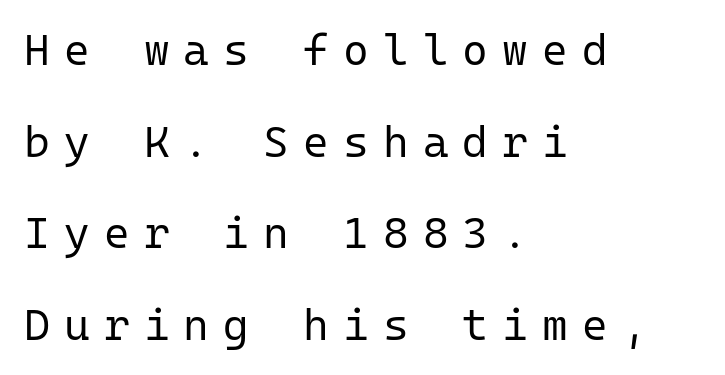
{"serif": "no", "italic": "no", "bold": "no", "weight": "regular", "width": "normal", "stroke_contrast": "low", "x_height": "medium", "monospaced": "yes", "underline": "no", "align": "left", "line_spacing": "loose", "line_spacing_ratio": 2.08, "letter_spacing": "wide", "letter_spacing_em": 0.32, "glyph_px": 44}
